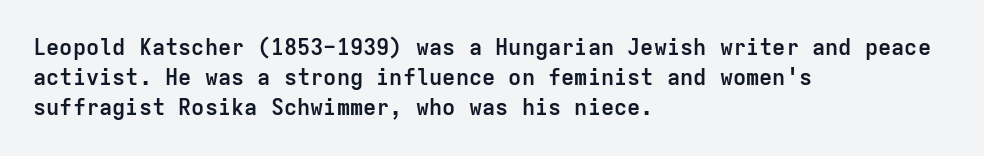
{"italic": "no", "bold": "yes", "underline": "no", "align": "left", "line_spacing": "normal", "line_spacing_ratio": 1.37, "letter_spacing": "normal", "letter_spacing_em": 0.0, "glyph_px": 22}
